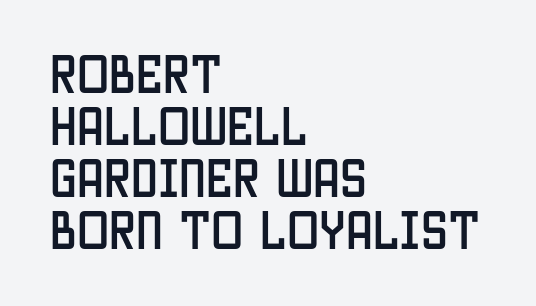
Every stem runs plumb, perpendicular to the baseline. Notice how the passage keeps a crisp vertical edge on the left only. The passage shown is typeset with a sans-serif family. Any mark beneath the type? The region is blank.
